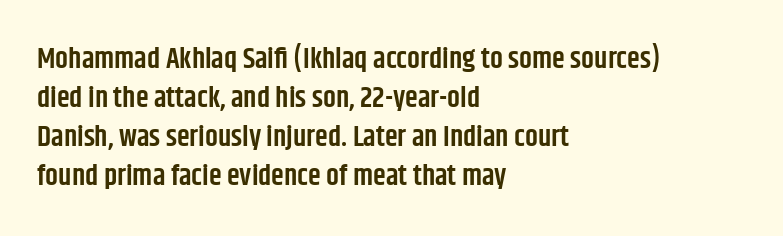
The rows are spaced the way most documents space them. These lines are set flush left with a ragged right edge. Think of a printed novel: that variable character pitch is what you see here. Stroke thickness is moderately raised; the sample reads as semibold.
